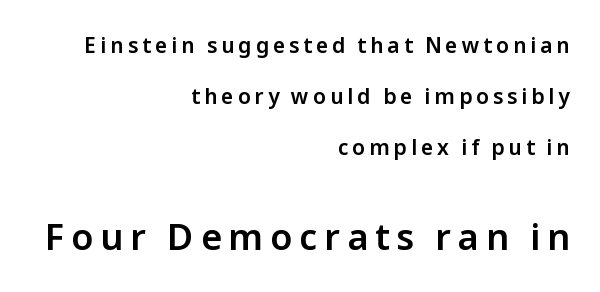
The image shows 36 px sans-serif type, upright; set right-aligned, loose line spacing (2.42x), not underlined; the second (bottom) block is 1.71x larger; low stroke contrast and a medium x-height.
